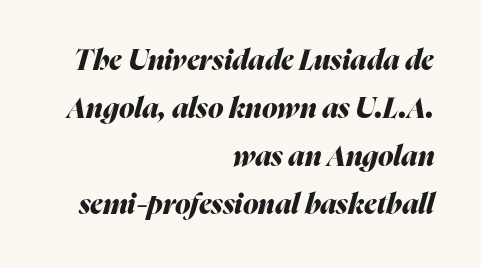
{"italic": "yes", "lean": "right", "slant_degrees": 16, "bold": "yes", "weight": "heavy", "width": "normal", "stroke_contrast": "medium", "x_height": "medium", "monospaced": "no", "underline": "no", "align": "right", "line_spacing_ratio": 1.72, "letter_spacing": "normal", "letter_spacing_em": 0.0, "glyph_px": 28}
